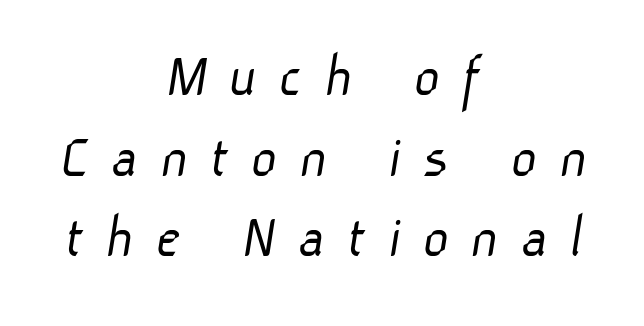
{"serif": "no", "bold": "no", "weight": "light", "width": "normal", "stroke_contrast": "low", "x_height": "medium", "monospaced": "no", "underline": "no", "align": "center", "line_spacing": "normal", "line_spacing_ratio": 1.28, "letter_spacing": "wide", "letter_spacing_em": 0.35, "glyph_px": 63}
